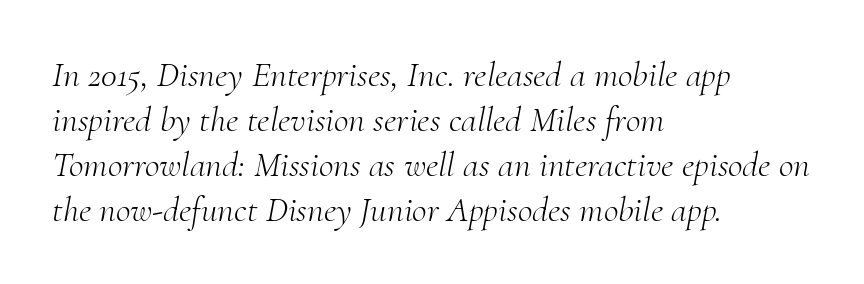
The image shows 36 px light serif type, italic (leaning right); set left-aligned, normal line spacing (1.25x), normal letter spacing, not underlined; medium stroke contrast and a small x-height.
